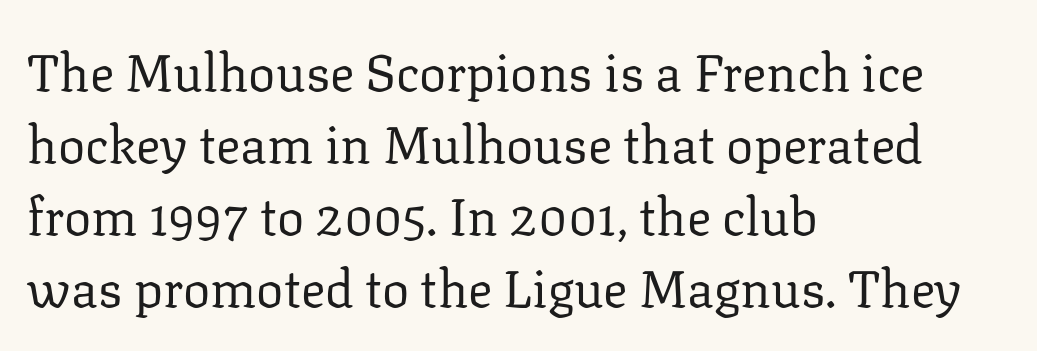
The image shows 51 px regular-weight serif type, upright; set left-aligned, normal line spacing (1.41x), normal letter spacing, not underlined; low stroke contrast and a medium x-height.
